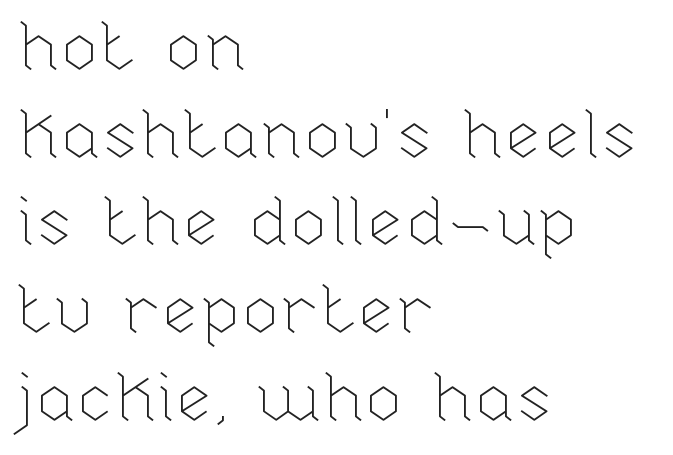
{"italic": "no", "bold": "no", "weight": "thin", "width": "normal", "stroke_contrast": "low", "x_height": "medium", "monospaced": "no", "underline": "no", "align": "left", "line_spacing": "normal", "line_spacing_ratio": 1.27, "letter_spacing": "normal", "letter_spacing_em": 0.0, "glyph_px": 69}
